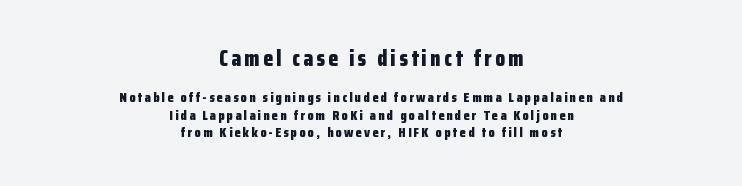
Q: Is the text bold? A: Yes.
Q: Is the text italic (slanted)? A: No, it is upright.
Q: Is the text underlined? A: No.
Q: How is the paragraph aligned? A: Centered.
Q: Is the spacing between lines tight, normal or loose? A: Normal.
Q: Which block of text is set in a larger size, the first (top) or the second (bottom)? A: The first (top) one.
